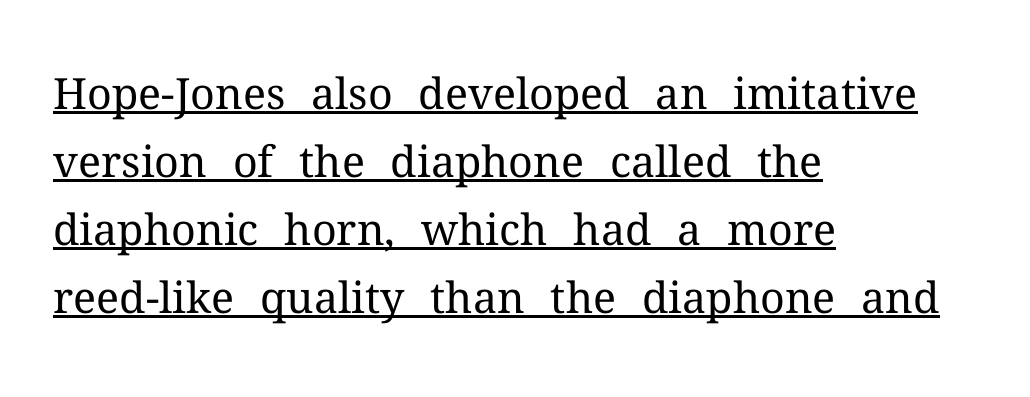
Think of a printed novel: that variable character pitch is what you see here. Underlined type. The font's upright variant was chosen for this text. Is there much room between lines? A standard amount, neither cramped nor airy.
